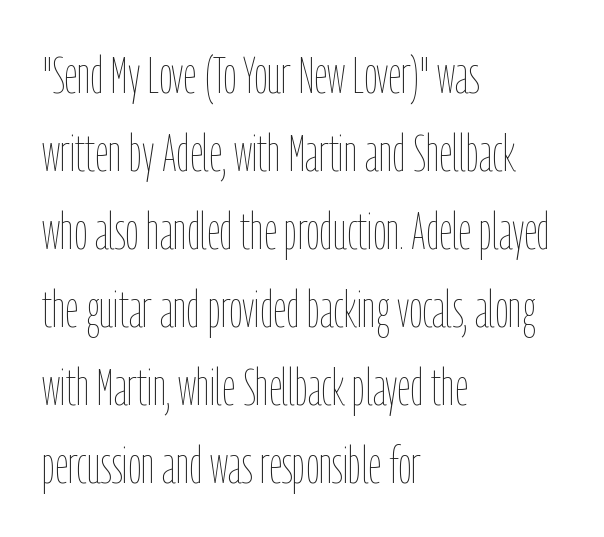
The image shows 52 px thin, condensed type, upright; set left-aligned, normal line spacing (1.5x), normal letter spacing, not underlined; low stroke contrast and a medium x-height.
